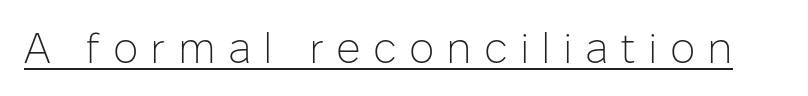
The image shows 43 px light sans-serif type, upright; set unusually wide letter spacing (+0.28 em), underlined; low stroke contrast and a medium x-height.
